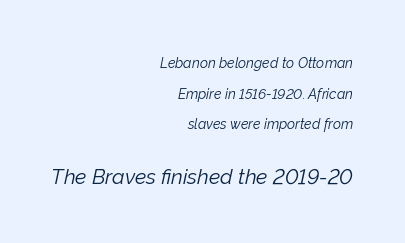
Q: Is the text bold? A: No.
Q: Is the text italic (slanted)? A: Yes, it leans right by about 12 degrees.
Q: Is the text underlined? A: No.
Q: How is the paragraph aligned? A: Right-aligned.
Q: Is the spacing between letters normal or unusually wide? A: Normal.
Q: Is the spacing between lines tight, normal or loose? A: Loose.
Q: Which block of text is set in a larger size, the first (top) or the second (bottom)? A: The second (bottom) one.
